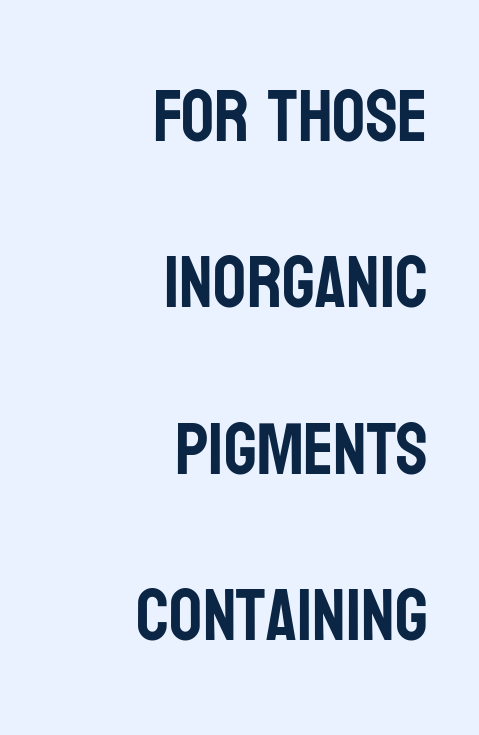
{"serif": "no", "italic": "no", "width": "condensed", "stroke_contrast": "low", "x_height": "large", "monospaced": "no", "underline": "no", "align": "right", "line_spacing": "loose", "line_spacing_ratio": 2.28, "letter_spacing": "normal", "letter_spacing_em": 0.0, "glyph_px": 73}
